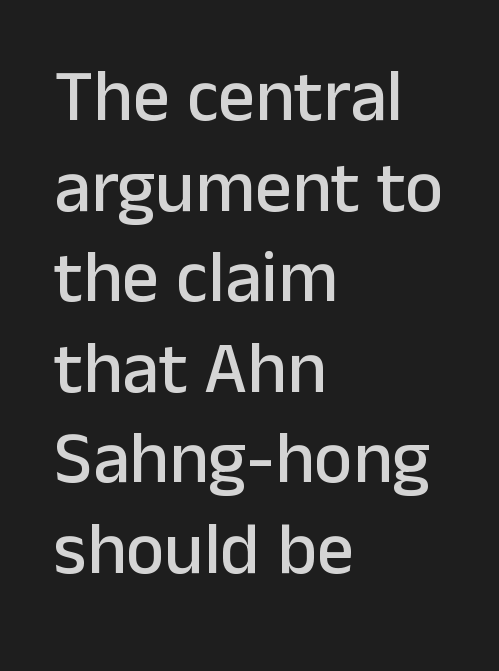
Default kerning and tracking; the words read as compact shapes. In terms of letterform style, serifs are entirely absent. Underlining? Definitely not there. Posture: upright roman.
